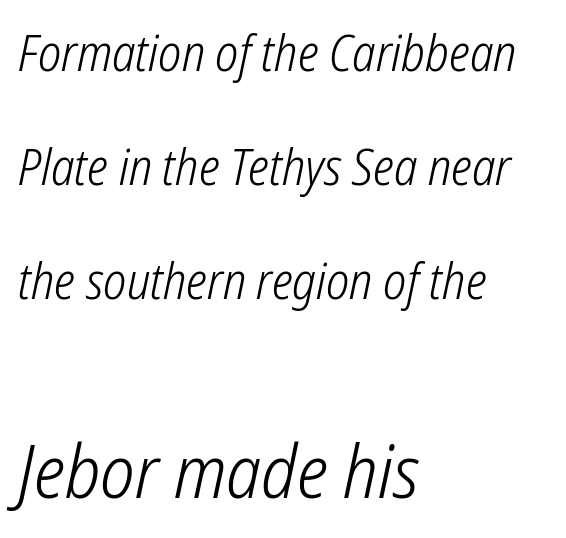
{"serif": "no", "bold": "no", "weight": "light", "width": "condensed", "stroke_contrast": "low", "x_height": "medium", "monospaced": "no", "underline": "no", "align": "left", "line_spacing": "loose", "line_spacing_ratio": 2.33, "letter_spacing": "normal", "letter_spacing_em": 0.0, "larger_block": "second", "size_ratio": 1.49, "glyph_px": 73}
